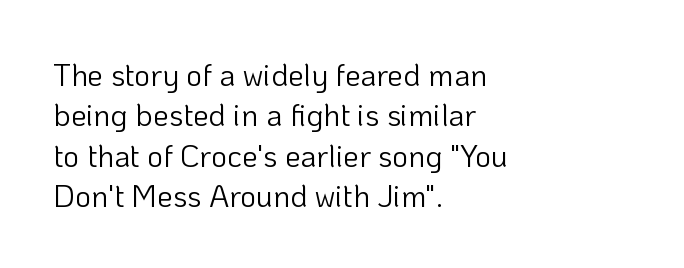
Here the designer chose a conventional face with non-uniform glyph widths. Notice how the stems are strictly vertical — no italics here. Heaviness? Minimal to ordinary, like unemphasized prose. Typeset ragged right — the left edge is the straight one. Note: no serifs on the glyphs.
